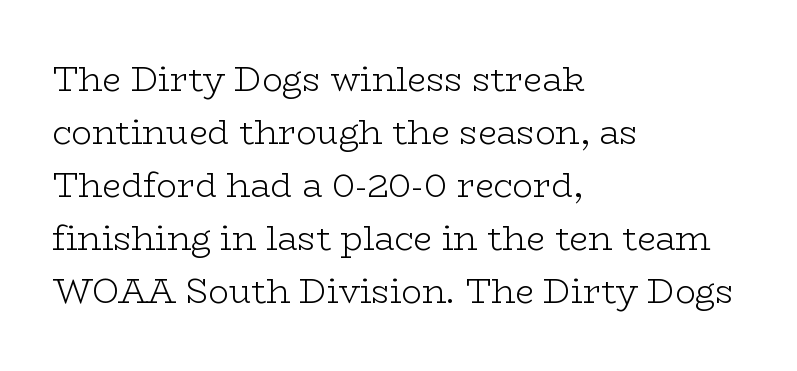
The image shows 34 px light, wide serif type, upright; set left-aligned, normal line spacing (1.56x), normal letter spacing, not underlined; low stroke contrast and a medium x-height.
